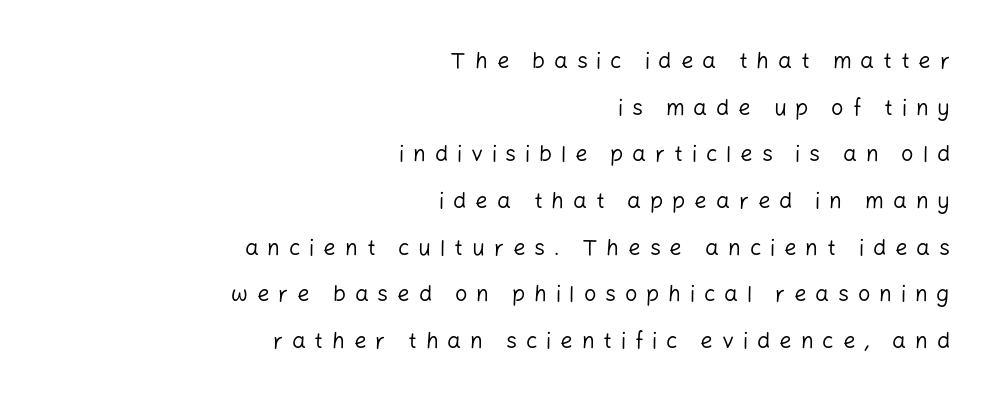
The image shows 22 px text type, upright; set right-aligned, loose line spacing (2.12x), unusually wide letter spacing (+0.4 em), not underlined.
